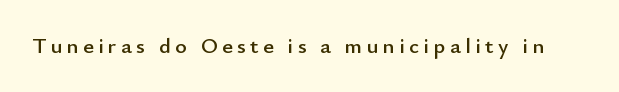
{"italic": "no", "underline": "no", "letter_spacing": "wide", "letter_spacing_em": 0.2, "glyph_px": 22}
